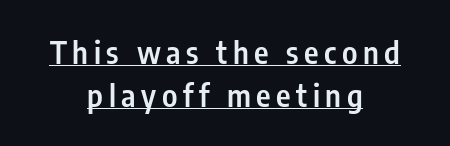
Q: Is the text bold? A: Semi-bold.
Q: Is the text italic (slanted)? A: No, it is upright.
Q: Is the typeface a serif or a sans-serif typeface? A: Sans-serif.
Q: Is the text underlined? A: Yes.
Q: How is the paragraph aligned? A: Centered.
Q: Is the spacing between lines tight, normal or loose? A: Normal.
Q: Width (condensed, normal, or wide)? A: Condensed.
Q: Stroke contrast? A: Low.
Q: x-height? A: Medium.
Q: Monospaced? A: No.
